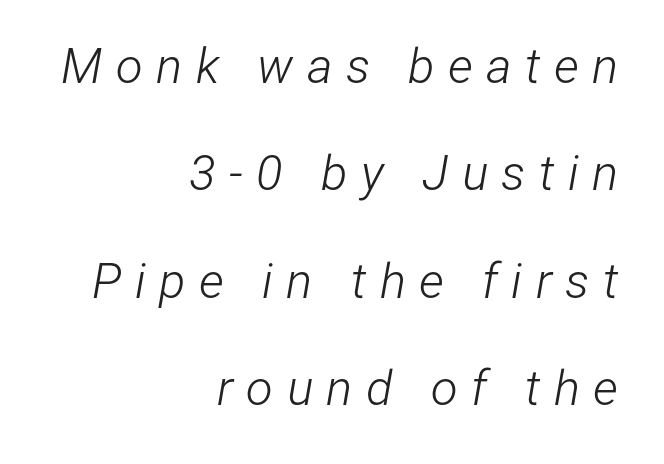
{"italic": "yes", "lean": "right", "slant_degrees": 12, "bold": "no", "weight": "light", "width": "condensed", "stroke_contrast": "low", "x_height": "medium", "monospaced": "no", "underline": "no", "align": "right", "line_spacing": "loose", "line_spacing_ratio": 2.19, "letter_spacing": "wide", "letter_spacing_em": 0.27, "glyph_px": 49}
